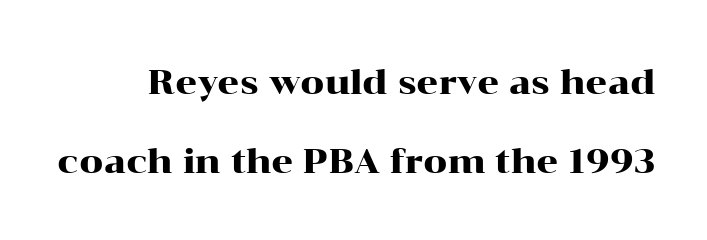
Q: Is the text italic (slanted)? A: No, it is upright.
Q: Is the typeface a serif or a sans-serif typeface? A: Serif.
Q: Is the text underlined? A: No.
Q: Is the spacing between letters normal or unusually wide? A: Normal.
Q: Is the spacing between lines tight, normal or loose? A: Loose.
Q: Width (condensed, normal, or wide)? A: Wide.
Q: Stroke contrast? A: High.
Q: x-height? A: Medium.
Q: Monospaced? A: No.
